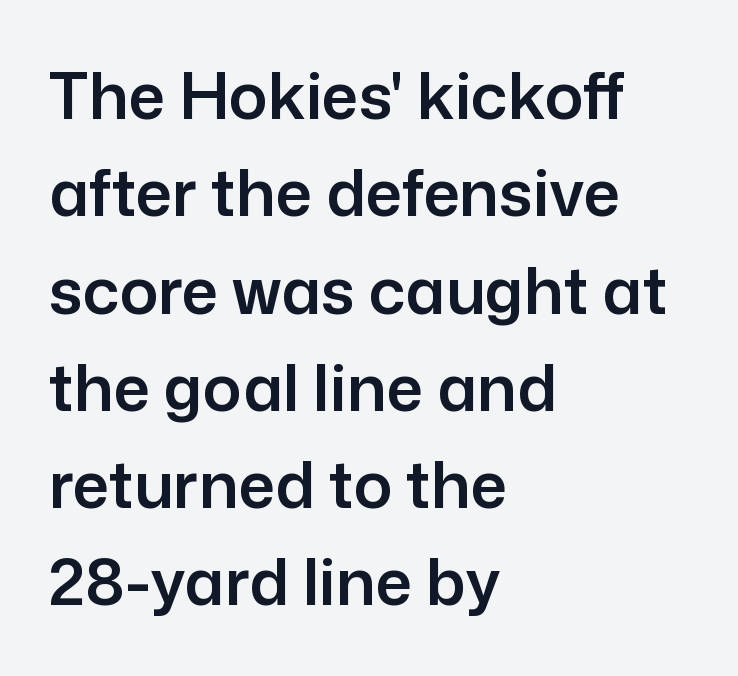
Q: Is the text italic (slanted)? A: No, it is upright.
Q: Is the typeface a serif or a sans-serif typeface? A: Sans-serif.
Q: Is the text underlined? A: No.
Q: How is the paragraph aligned? A: Left-aligned.
Q: Is the spacing between letters normal or unusually wide? A: Normal.
Q: Is the spacing between lines tight, normal or loose? A: Normal.
Q: Width (condensed, normal, or wide)? A: Normal.
Q: Stroke contrast? A: Low.
Q: x-height? A: Medium.
Q: Monospaced? A: No.
